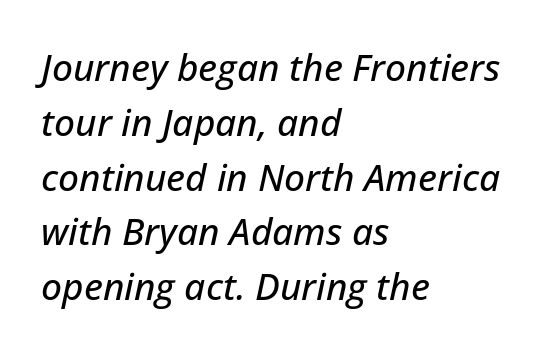
Note the varied advance widths — an 'i' is clearly narrower than an 'm'. Between one letter and the next there's only the usual sliver of space. This rendering uses left alignment, leaving the right contour irregular. Rows of type keep a routine distance in the vertical direction. The specimen reads as italic at a glance. The baseline area is clear.
